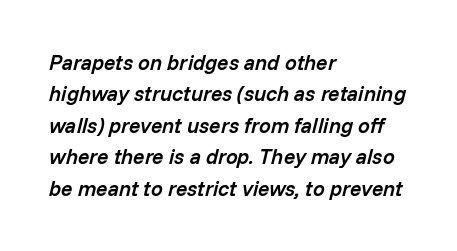
Words appear dense and cohesive because spacing is normal. Does the weight exceed regular? Yes, but only to semibold. Rendered with sloped, italic letterforms. Where is the straight margin? On the left.
